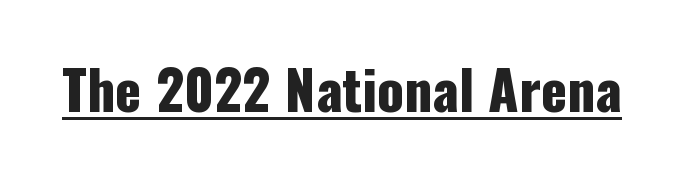
The image shows 54 px condensed sans-serif type, upright; set normal letter spacing, underlined; low stroke contrast and a medium x-height.
